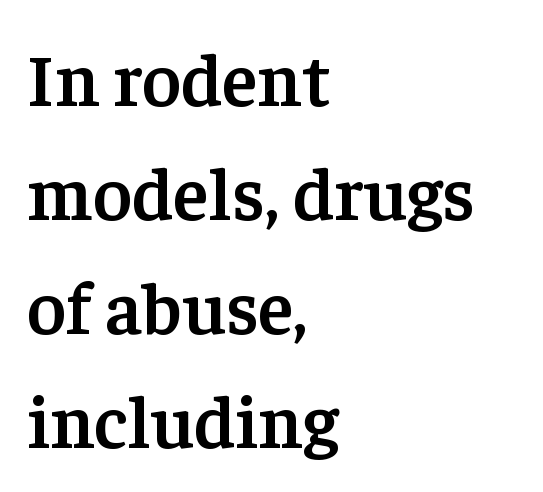
The typesetting leans somewhat heavy: a semibold. The line-height multiplier appears to be the usual default. Italic: no, the glyphs are upright roman. The space beneath each line is pristine and unruled.
